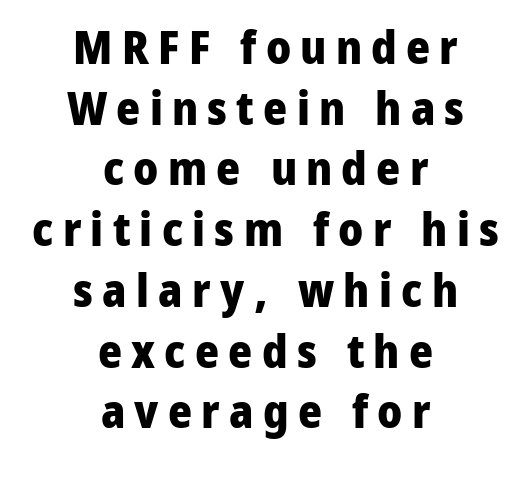
{"serif": "no", "italic": "no", "bold": "yes", "weight": "heavy", "width": "normal", "stroke_contrast": "low", "x_height": "medium", "monospaced": "no", "underline": "no", "align": "center", "line_spacing": "normal", "line_spacing_ratio": 1.32, "letter_spacing": "wide", "letter_spacing_em": 0.2, "glyph_px": 46}
